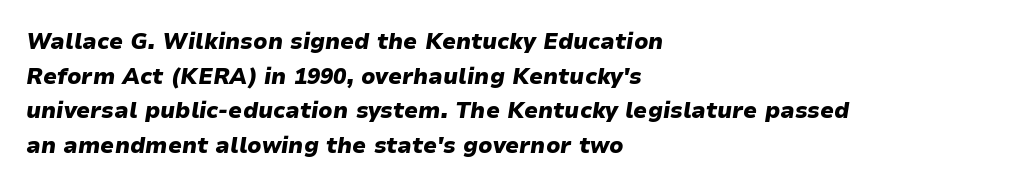
The image shows 22 px bold type, italic (leaning right); set left-aligned, normal line spacing (1.57x), normal letter spacing, not underlined.
